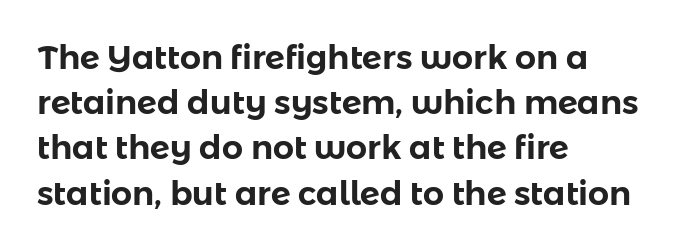
Q: Is the text italic (slanted)? A: No, it is upright.
Q: Is the typeface a serif or a sans-serif typeface? A: Sans-serif.
Q: Is the text underlined? A: No.
Q: How is the paragraph aligned? A: Left-aligned.
Q: Is the spacing between letters normal or unusually wide? A: Normal.
Q: Is the spacing between lines tight, normal or loose? A: Normal.
Q: Width (condensed, normal, or wide)? A: Normal.
Q: Stroke contrast? A: Low.
Q: x-height? A: Medium.
Q: Monospaced? A: No.
